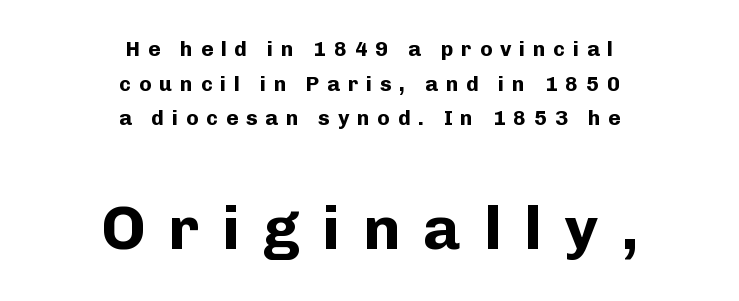
Q: Is the text bold? A: Yes.
Q: Is the text italic (slanted)? A: No, it is upright.
Q: Is the typeface a serif or a sans-serif typeface? A: Sans-serif.
Q: Is the text underlined? A: No.
Q: How is the paragraph aligned? A: Centered.
Q: Is the spacing between letters normal or unusually wide? A: Unusually wide.
Q: Is the spacing between lines tight, normal or loose? A: Normal.
Q: Which block of text is set in a larger size, the first (top) or the second (bottom)? A: The second (bottom) one.
Q: Width (condensed, normal, or wide)? A: Normal.
Q: Stroke contrast? A: Low.
Q: x-height? A: Medium.
Q: Monospaced? A: No.
